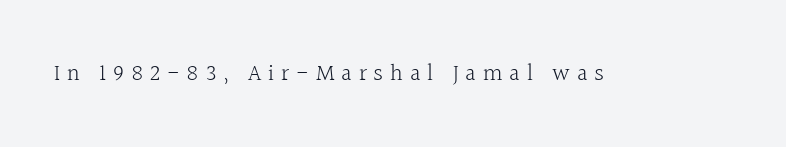
The image shows 24 px text type, upright; set unusually wide letter spacing (+0.28 em), not underlined.
